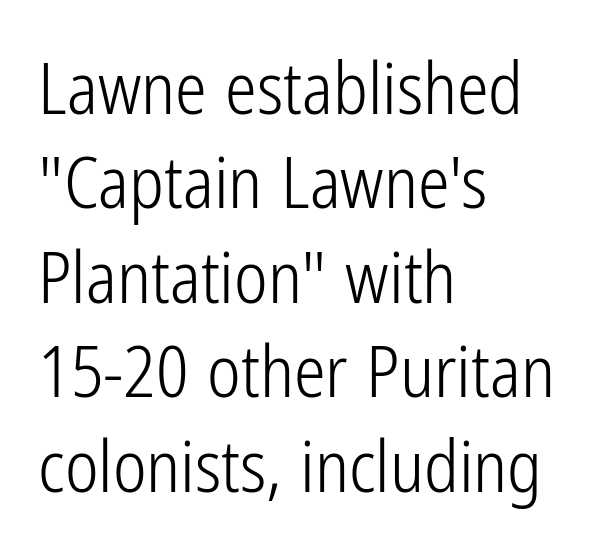
Is the letter spacing exaggerated? No — it looks like the ordinary default. Character widths vary here, with narrow letters taking less room than wide ones. The compositor pushed each line to the left boundary. Upright lettering throughout.
